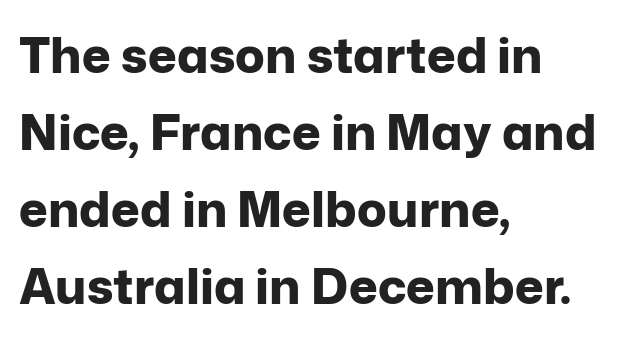
{"serif": "no", "italic": "no", "bold": "yes", "weight": "bold", "width": "normal", "stroke_contrast": "low", "x_height": "medium", "monospaced": "no", "underline": "no", "align": "left", "line_spacing": "normal", "line_spacing_ratio": 1.57, "letter_spacing": "normal", "letter_spacing_em": 0.0, "glyph_px": 49}
